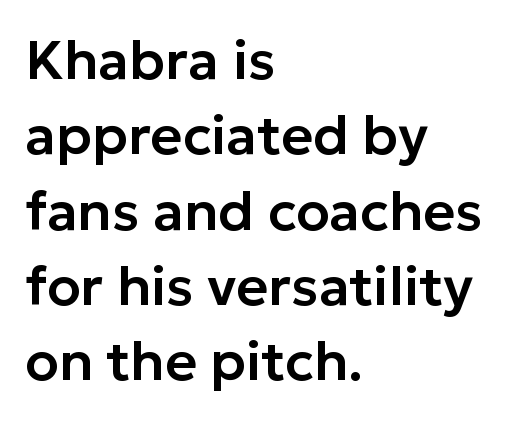
Q: Is the text italic (slanted)? A: No, it is upright.
Q: Is the typeface a serif or a sans-serif typeface? A: Sans-serif.
Q: Is the text underlined? A: No.
Q: How is the paragraph aligned? A: Left-aligned.
Q: Is the spacing between letters normal or unusually wide? A: Normal.
Q: Is the spacing between lines tight, normal or loose? A: Normal.
Q: Width (condensed, normal, or wide)? A: Normal.
Q: Stroke contrast? A: Low.
Q: x-height? A: Medium.
Q: Monospaced? A: No.
